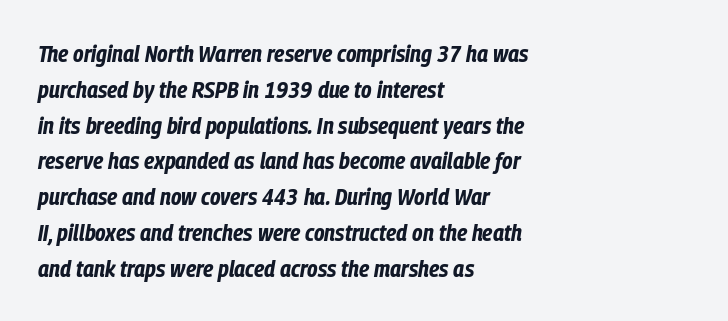
Lines of text with bare space underneath. Reading down the column, the eye jumps a familiar distance to each next line. Words appear dense and cohesive because spacing is normal. Typeset ragged right — the left edge is the straight one. Is the type slanted? Yes — the strokes lean at a clear angle.
